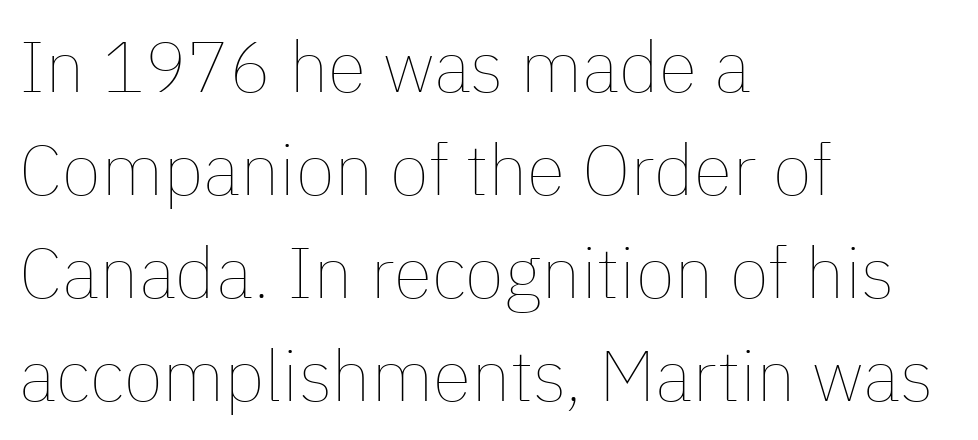
The image shows 71 px thin type, upright; set left-aligned, normal line spacing (1.45x), normal letter spacing, not underlined; low stroke contrast and a medium x-height.
